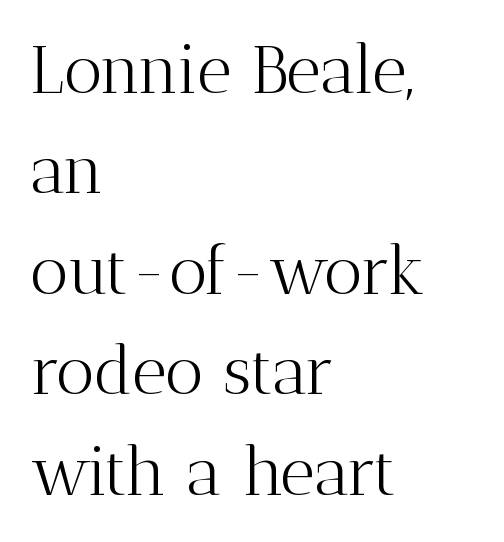
{"serif": "yes", "italic": "no", "bold": "no", "weight": "light", "width": "normal", "stroke_contrast": "medium", "x_height": "medium", "monospaced": "no", "underline": "no", "align": "left", "line_spacing": "normal", "line_spacing_ratio": 1.5, "letter_spacing": "normal", "letter_spacing_em": 0.0, "glyph_px": 67}
